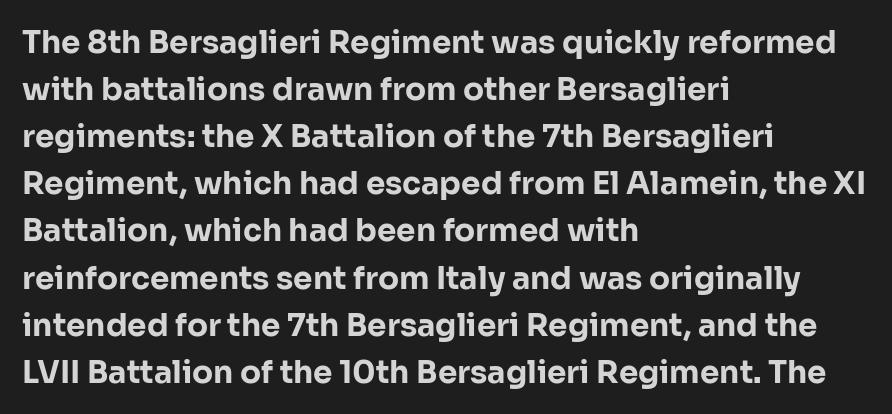
The face used here is proportionally spaced, like ordinary book or web type. Underlining? Definitely not there. The characters look thick and weighty, a clear bold. Characters follow at the spacing the type designer built in. Reading down the block, your eye returns to a fixed left position each line.
